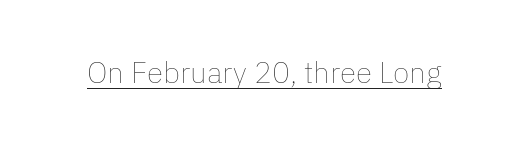
{"italic": "no", "bold": "no", "weight": "thin", "width": "normal", "stroke_contrast": "low", "x_height": "medium", "monospaced": "no", "underline": "yes", "letter_spacing": "normal", "letter_spacing_em": 0.0, "glyph_px": 30}
